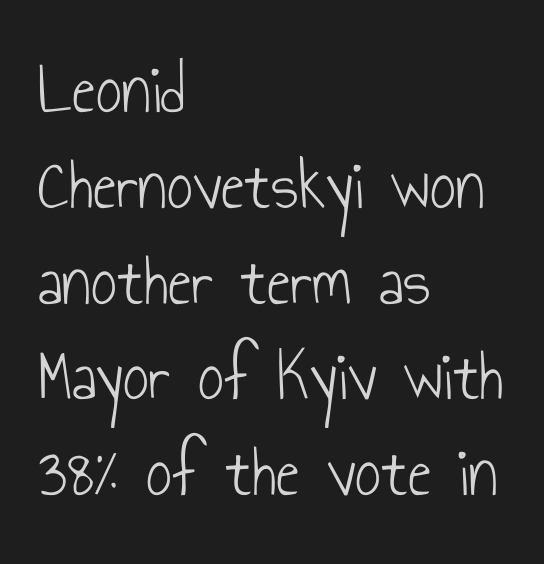
Q: Is the text bold? A: No.
Q: Is the text italic (slanted)? A: No, it is upright.
Q: Is the typeface a serif or a sans-serif typeface? A: Sans-serif.
Q: Is the text underlined? A: No.
Q: How is the paragraph aligned? A: Left-aligned.
Q: Is the spacing between letters normal or unusually wide? A: Normal.
Q: Is the spacing between lines tight, normal or loose? A: Normal.
Q: Width (condensed, normal, or wide)? A: Condensed.
Q: Stroke contrast? A: Low.
Q: x-height? A: Small.
Q: Monospaced? A: No.
